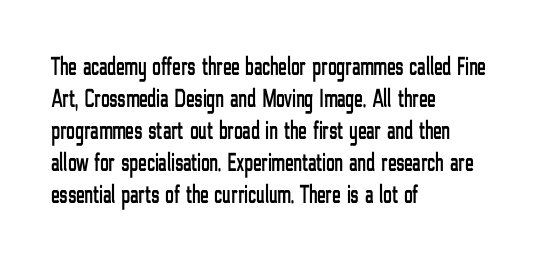
Standard letterfit; no display-style spreading of the glyphs. The string is rendered with underlining switched off. Compared with a centered layout, this one pins lines to the left instead. Vertical strokes here are truly vertical.
